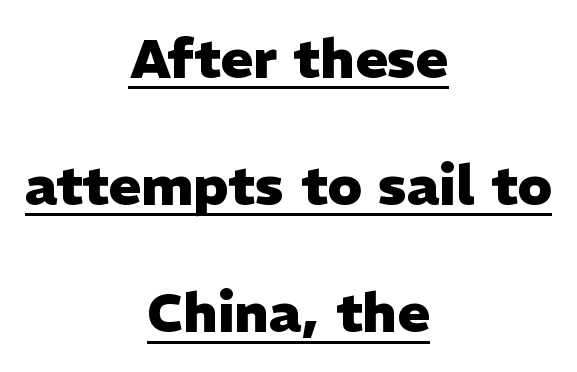
You could call the tracking neutral — neither tight nor loose. Is the block centered? Yes — each line is placed symmetrically about the middle. Does a line run under the words? Yes, clearly. You could not count columns in this text — the font is proportionally spaced. Unlike italic type, these characters show no tilt at all. Widely set lines give the paragraph a tall, airy silhouette.
